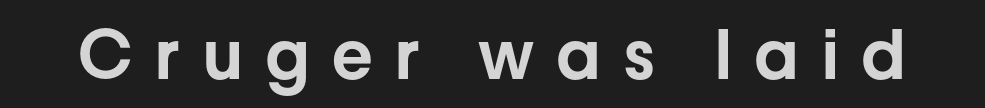
Q: Is the text italic (slanted)? A: No, it is upright.
Q: Is the typeface a serif or a sans-serif typeface? A: Sans-serif.
Q: Is the text underlined? A: No.
Q: Is the spacing between letters normal or unusually wide? A: Unusually wide.
Q: Width (condensed, normal, or wide)? A: Normal.
Q: Stroke contrast? A: Low.
Q: x-height? A: Medium.
Q: Monospaced? A: No.
